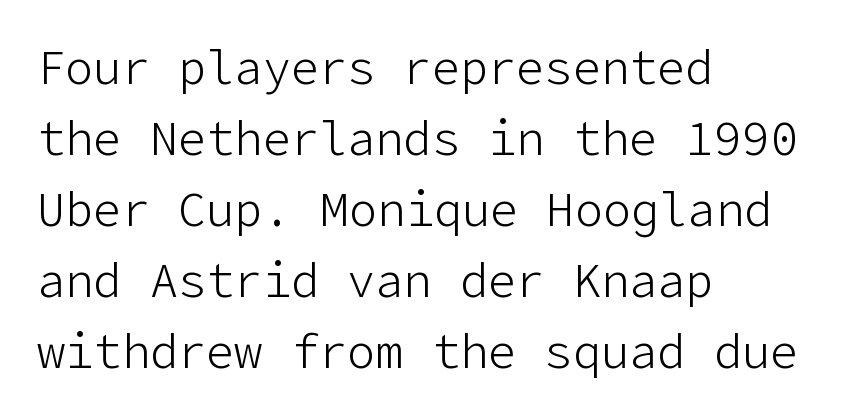
The image shows 47 px light sans-serif type, upright; set left-aligned, normal line spacing (1.51x), normal letter spacing, not underlined; low stroke contrast and a medium x-height.
